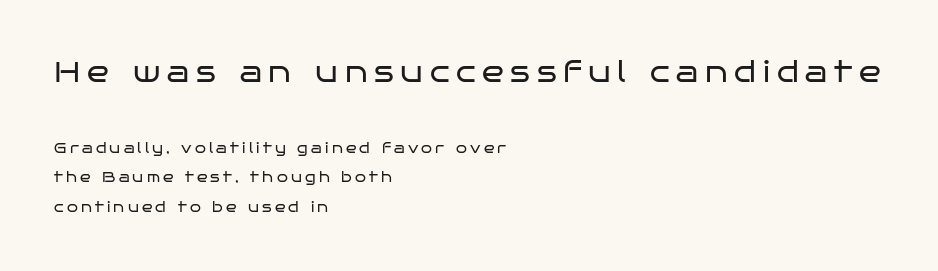
{"serif": "no", "italic": "no", "bold": "no", "weight": "regular", "width": "wide", "stroke_contrast": "low", "x_height": "large", "monospaced": "no", "underline": "no", "align": "left", "line_spacing": "loose", "line_spacing_ratio": 2.12, "letter_spacing": "wide", "letter_spacing_em": 0.23, "larger_block": "first", "size_ratio": 2.07, "glyph_px": 29}
